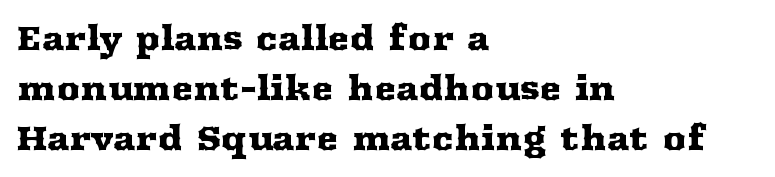
The image shows 33 px wide serif type, upright; set left-aligned, normal line spacing (1.52x), normal letter spacing, not underlined; medium stroke contrast and a medium x-height.
